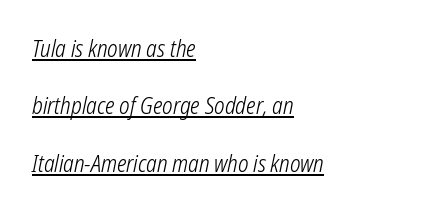
Q: Is the text bold? A: No.
Q: Is the text italic (slanted)? A: Yes, it leans right by about 12 degrees.
Q: Is the text underlined? A: Yes.
Q: How is the paragraph aligned? A: Left-aligned.
Q: Is the spacing between letters normal or unusually wide? A: Normal.
Q: Is the spacing between lines tight, normal or loose? A: Loose.
